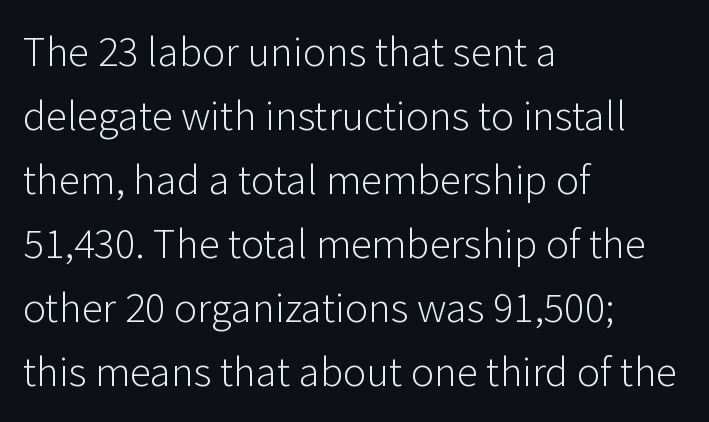
Weight: in the light-to-regular range. This sample uses a sans-serif face. Any mark beneath the type? The region is blank. These lines sit exactly where default settings would place them. These lines are rendered in a variable-pitch font. The paragraph has a hard left edge and a soft right edge.
